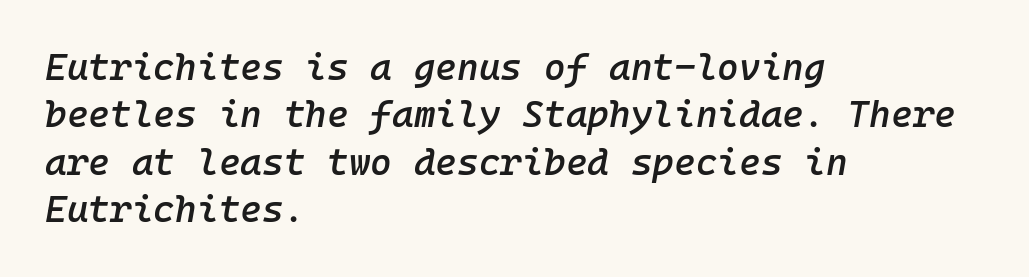
Nobody touched the tracking dial on this one. Horizontal alignment here is leftward, the default for most running prose. Slightly chunky letters — semibold, I'd say, not full bold. Check the space under the baseline: it is left empty.
